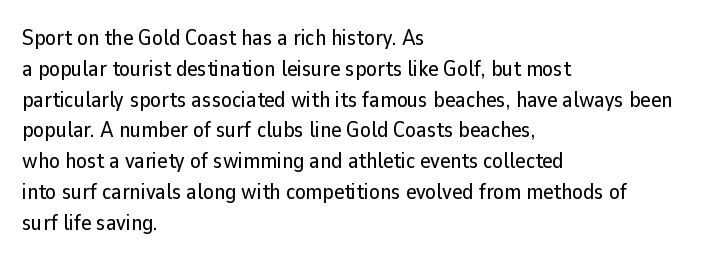
The image shows 22 px text type, upright; set left-aligned, normal line spacing (1.4x), normal letter spacing, not underlined.
